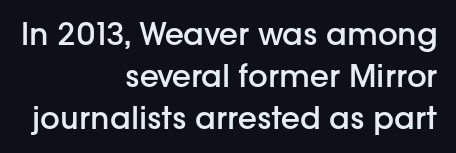
The image shows 31 px semibold sans-serif type, upright; set right-aligned, normal line spacing (1.36x), normal letter spacing, not underlined; low stroke contrast and a medium x-height.
